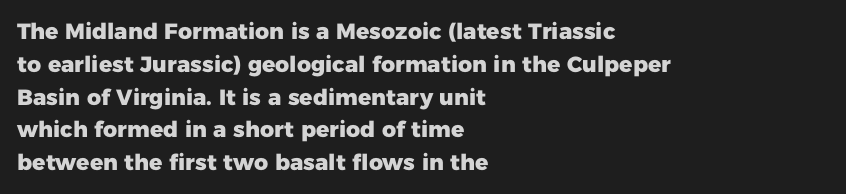
{"italic": "no", "bold": "yes", "underline": "no", "align": "left", "line_spacing": "normal", "line_spacing_ratio": 1.49, "letter_spacing": "normal", "letter_spacing_em": 0.0, "glyph_px": 22}
